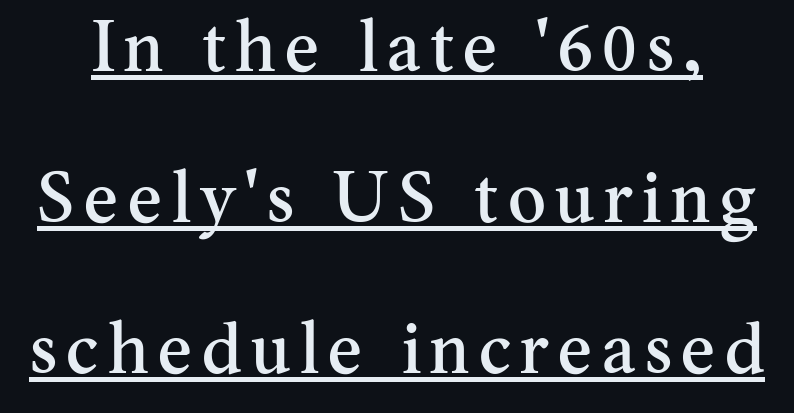
Q: Is the text italic (slanted)? A: No, it is upright.
Q: Is the typeface a serif or a sans-serif typeface? A: Serif.
Q: Is the text underlined? A: Yes.
Q: Is the spacing between lines tight, normal or loose? A: Loose.
Q: Width (condensed, normal, or wide)? A: Normal.
Q: Stroke contrast? A: Medium.
Q: x-height? A: Small.
Q: Monospaced? A: No.
